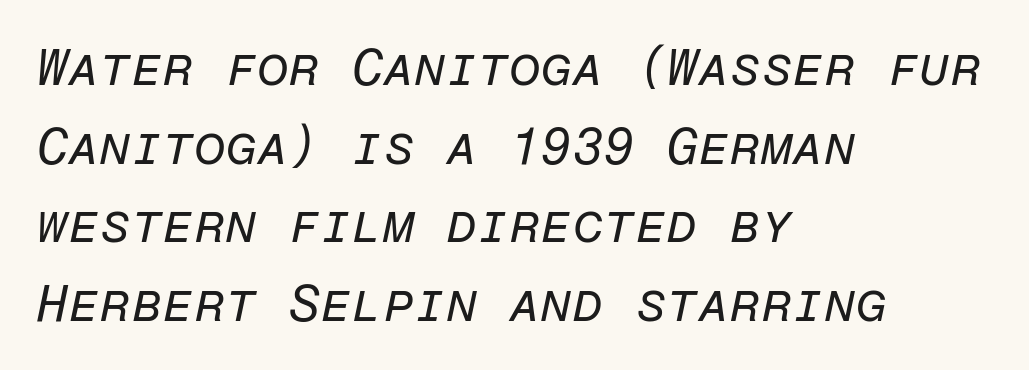
Q: Is the text bold? A: No.
Q: Is the text italic (slanted)? A: Yes, it leans right by about 12 degrees.
Q: Is the text underlined? A: No.
Q: How is the paragraph aligned? A: Left-aligned.
Q: Is the spacing between letters normal or unusually wide? A: Normal.
Q: Is the spacing between lines tight, normal or loose? A: Normal.
Q: Width (condensed, normal, or wide)? A: Normal.
Q: Stroke contrast? A: Low.
Q: x-height? A: Medium.
Q: Monospaced? A: Yes.
